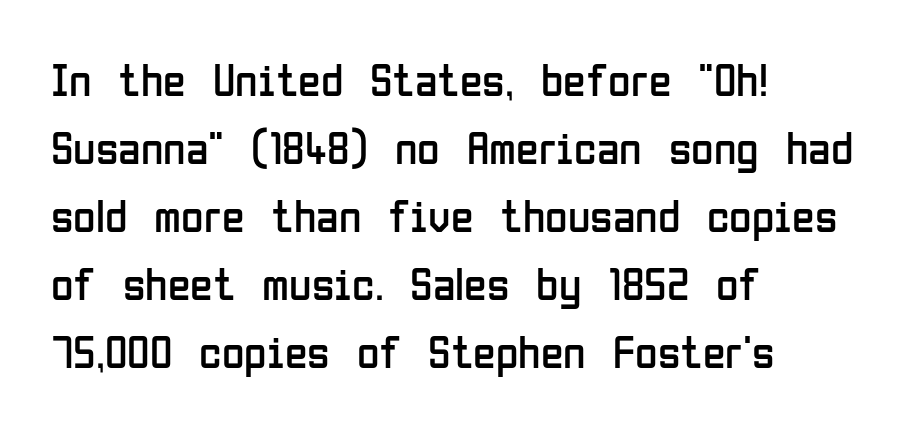
The image shows 46 px regular-weight, condensed sans-serif type, upright; set left-aligned, normal line spacing (1.48x), normal letter spacing, not underlined; low stroke contrast and a medium x-height.
